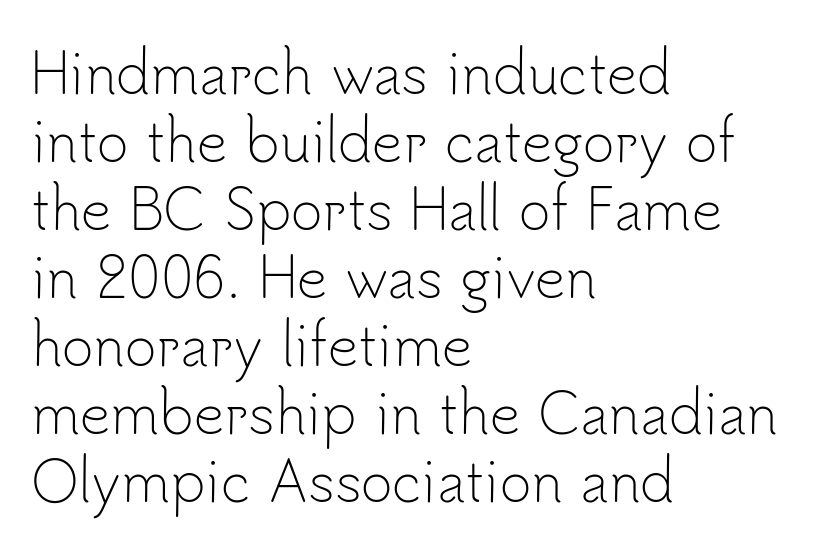
Q: Is the text bold? A: No.
Q: Is the text italic (slanted)? A: No, it is upright.
Q: Is the typeface a serif or a sans-serif typeface? A: Sans-serif.
Q: Is the text underlined? A: No.
Q: How is the paragraph aligned? A: Left-aligned.
Q: Is the spacing between letters normal or unusually wide? A: Normal.
Q: Is the spacing between lines tight, normal or loose? A: Normal.
Q: Width (condensed, normal, or wide)? A: Normal.
Q: Stroke contrast? A: Low.
Q: x-height? A: Small.
Q: Monospaced? A: No.
